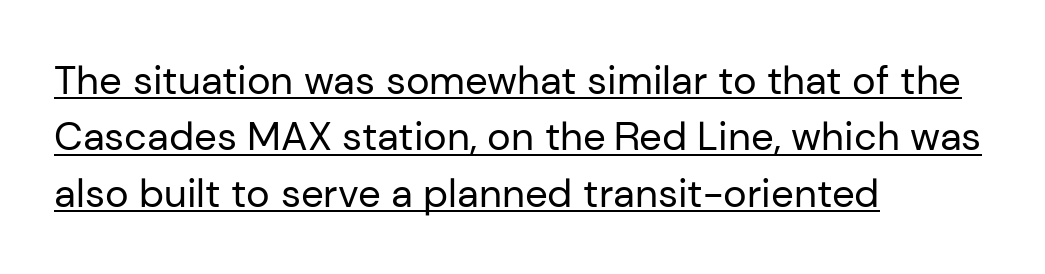
{"serif": "no", "italic": "no", "bold": "no", "weight": "regular", "width": "normal", "stroke_contrast": "low", "x_height": "medium", "monospaced": "no", "underline": "yes", "align": "left", "line_spacing": "normal", "line_spacing_ratio": 1.41, "letter_spacing": "normal", "letter_spacing_em": 0.0, "glyph_px": 40}
